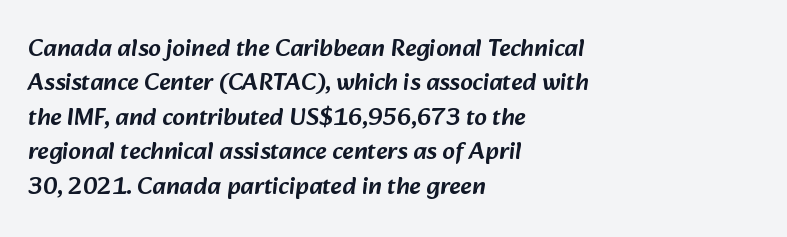
Q: Is the text underlined? A: No.
Q: How is the paragraph aligned? A: Left-aligned.
Q: Is the spacing between letters normal or unusually wide? A: Normal.
Q: Is the spacing between lines tight, normal or loose? A: Normal.
